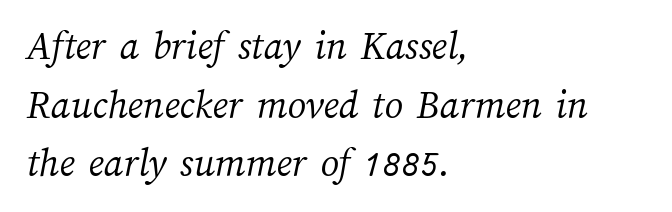
Q: Is the text bold? A: No.
Q: Is the text underlined? A: No.
Q: How is the paragraph aligned? A: Left-aligned.
Q: Is the spacing between letters normal or unusually wide? A: Normal.
Q: Is the spacing between lines tight, normal or loose? A: Normal.
Q: Width (condensed, normal, or wide)? A: Normal.
Q: Stroke contrast? A: Medium.
Q: x-height? A: Medium.
Q: Monospaced? A: No.
